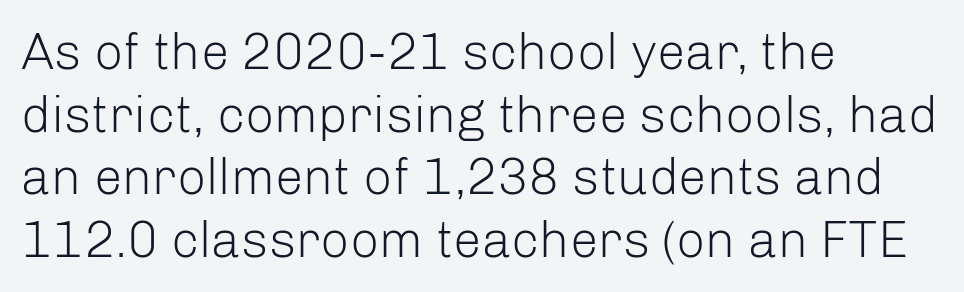
The image shows 51 px light sans-serif type, upright; set left-aligned, line spacing 1.23x, normal letter spacing, not underlined; low stroke contrast and a medium x-height.
